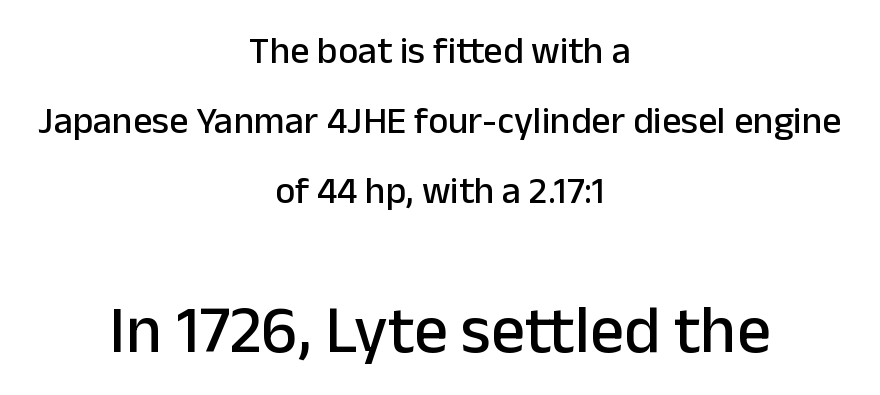
Q: Is the text italic (slanted)? A: No, it is upright.
Q: Is the typeface a serif or a sans-serif typeface? A: Sans-serif.
Q: Is the text underlined? A: No.
Q: How is the paragraph aligned? A: Centered.
Q: Is the spacing between letters normal or unusually wide? A: Normal.
Q: Which block of text is set in a larger size, the first (top) or the second (bottom)? A: The second (bottom) one.
Q: Width (condensed, normal, or wide)? A: Normal.
Q: Stroke contrast? A: Low.
Q: x-height? A: Medium.
Q: Monospaced? A: No.
